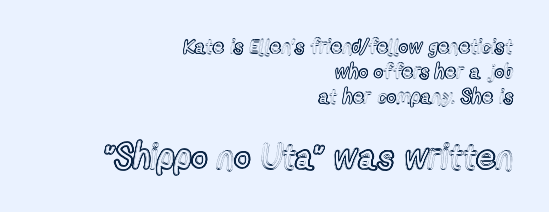
Quick note: interline space is typical. Character widths vary here, with narrow letters taking less room than wide ones. There is no visible air inserted between adjacent glyphs.
